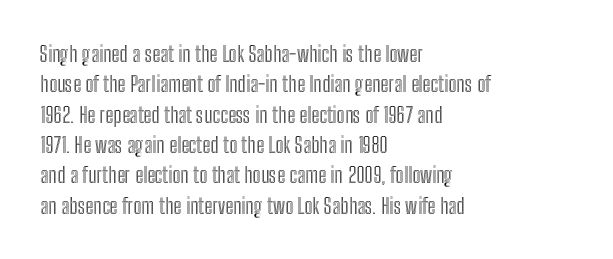
The image shows 22 px text type, upright; set left-aligned, normal line spacing (1.38x), normal letter spacing, not underlined.
